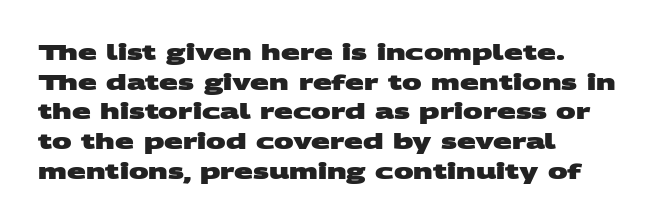
The image shows 22 px bold type; set left-aligned, normal line spacing (1.35x), normal letter spacing, not underlined.
